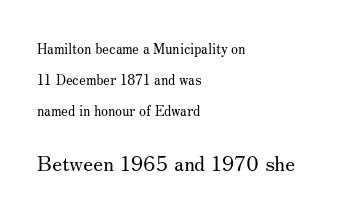
The image shows 21 px text type, upright; set left-aligned, loose line spacing (2.2x), normal letter spacing, not underlined; the second (bottom) block is 1.5x larger.
